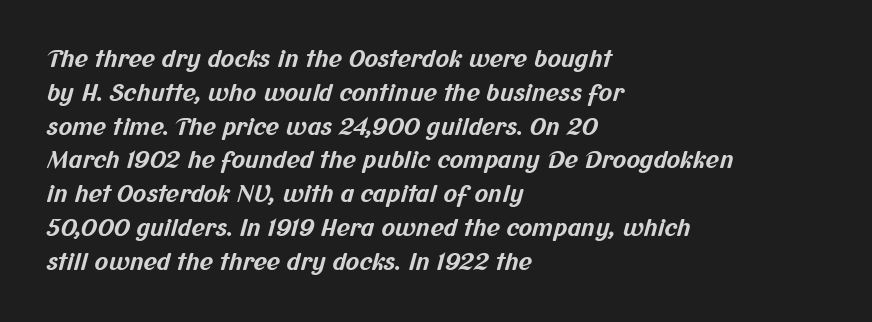
Q: Is the text bold? A: Yes.
Q: Is the text underlined? A: No.
Q: How is the paragraph aligned? A: Left-aligned.
Q: Is the spacing between letters normal or unusually wide? A: Normal.
Q: Is the spacing between lines tight, normal or loose? A: Normal.
